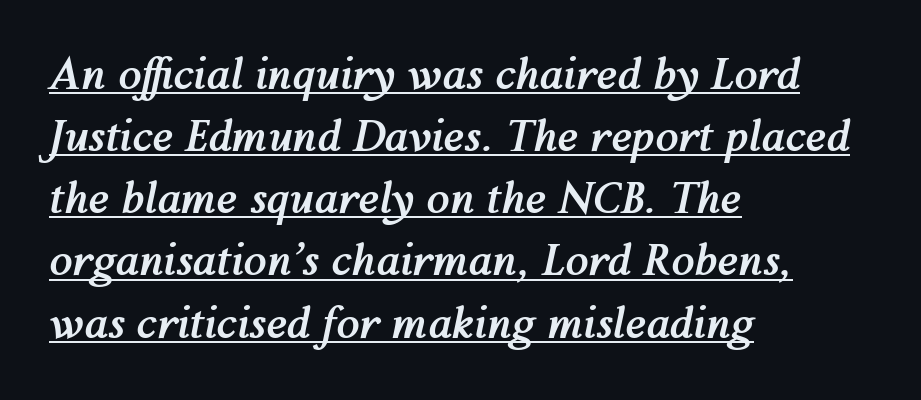
The image shows 42 px semibold type, italic (leaning right); set left-aligned, normal line spacing (1.48x), normal letter spacing, underlined; medium stroke contrast and a medium x-height.
